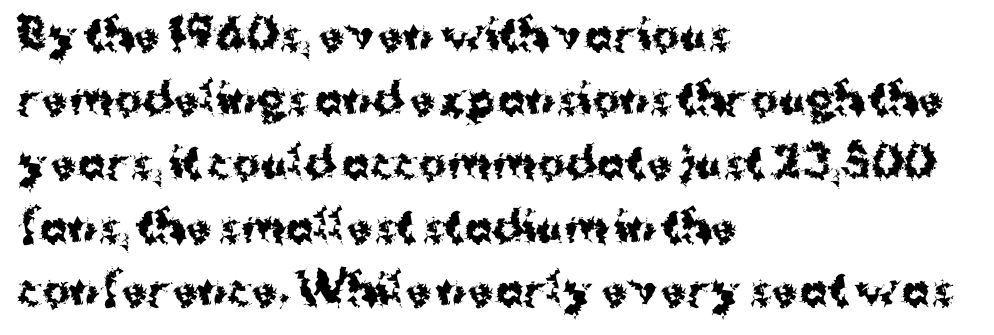
Q: Is the text bold? A: Yes.
Q: Is the text italic (slanted)? A: No, it is upright.
Q: Is the typeface a serif or a sans-serif typeface? A: Sans-serif.
Q: Is the text underlined? A: No.
Q: How is the paragraph aligned? A: Left-aligned.
Q: Is the spacing between letters normal or unusually wide? A: Normal.
Q: Is the spacing between lines tight, normal or loose? A: Normal.
Q: Width (condensed, normal, or wide)? A: Normal.
Q: Stroke contrast? A: Medium.
Q: x-height? A: Medium.
Q: Monospaced? A: No.
